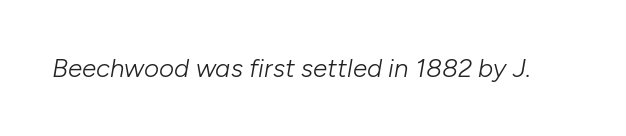
The image shows 26 px text type, italic (leaning right); set normal letter spacing, not underlined.
